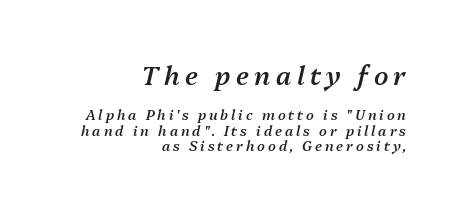
Q: Is the text bold? A: Semi-bold.
Q: Is the text italic (slanted)? A: Yes, it leans right by about 13 degrees.
Q: Is the text underlined? A: No.
Q: How is the paragraph aligned? A: Right-aligned.
Q: Is the spacing between letters normal or unusually wide? A: Unusually wide.
Q: Is the spacing between lines tight, normal or loose? A: Tight.
Q: Which block of text is set in a larger size, the first (top) or the second (bottom)? A: The first (top) one.
